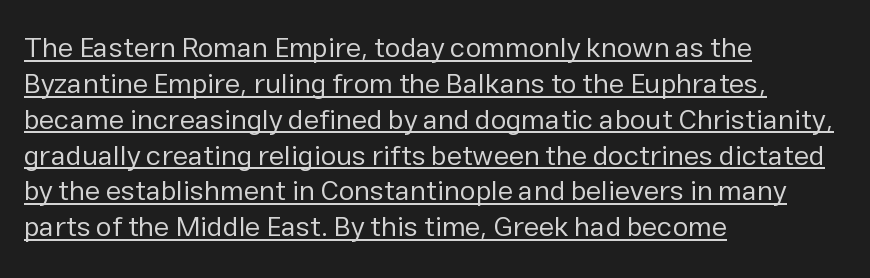
Q: Is the text bold? A: No.
Q: Is the text italic (slanted)? A: No, it is upright.
Q: Is the typeface a serif or a sans-serif typeface? A: Sans-serif.
Q: Is the text underlined? A: Yes.
Q: How is the paragraph aligned? A: Left-aligned.
Q: Is the spacing between letters normal or unusually wide? A: Normal.
Q: Is the spacing between lines tight, normal or loose? A: Normal.
Q: Width (condensed, normal, or wide)? A: Normal.
Q: Stroke contrast? A: Low.
Q: x-height? A: Medium.
Q: Monospaced? A: No.
